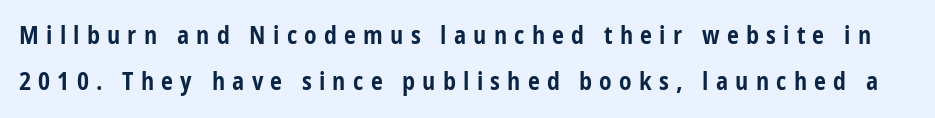
Q: Is the text bold? A: Yes.
Q: Is the text italic (slanted)? A: No, it is upright.
Q: Is the text underlined? A: No.
Q: Is the spacing between letters normal or unusually wide? A: Unusually wide.
Q: Is the spacing between lines tight, normal or loose? A: Loose.
